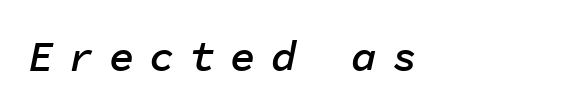
The image shows 43 px semibold type, italic (leaning right), monospaced; set unusually wide letter spacing (+0.34 em), not underlined; low stroke contrast and a medium x-height.
